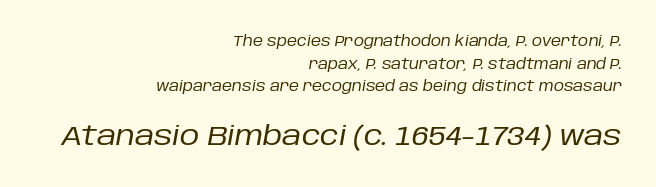
Top chunk: small. Bottom chunk: large. This sample uses plain, unmodified letter spacing. The text block is weighted toward the right margin, trailing off unevenly leftward. Successive baselines arrive at the customary interval. Descenders are the only things crossing below the line.
